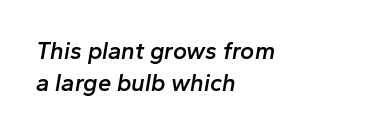
{"italic": "yes", "lean": "right", "slant_degrees": 10, "bold": "semi", "underline": "no", "align": "left", "line_spacing": "normal", "line_spacing_ratio": 1.35, "letter_spacing": "normal", "letter_spacing_em": 0.0, "glyph_px": 24}
